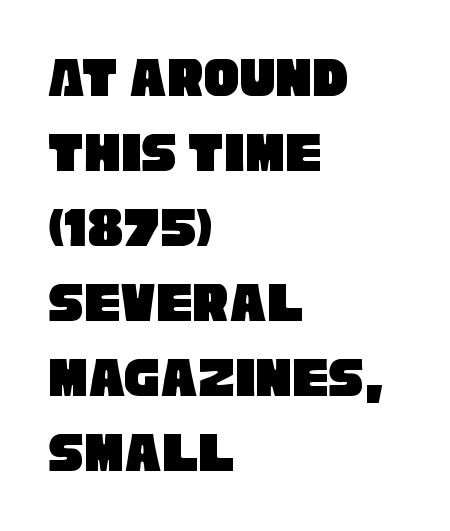
No word sits above an underline. This rendering leaves character spacing at its baseline value. Line starts are locked; line ends wander. Interline gaps are of average width in this sample.
